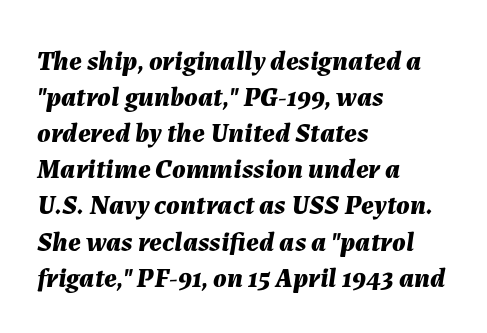
The font is running at its bold setting. Honestly, the letter spacing is just normal — you wouldn't notice it. This is oblique type, the kind used for emphasis or titles. The passage shown is typed in a proportional face where columns would drift.
